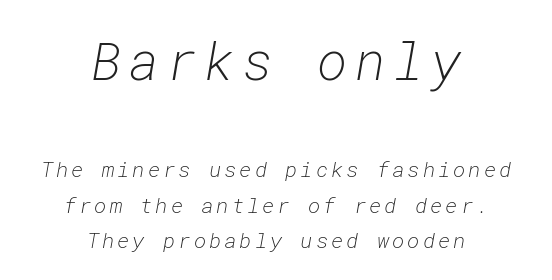
Q: Is the text bold? A: No.
Q: Is the text italic (slanted)? A: Yes, it leans right by about 10 degrees.
Q: Is the text underlined? A: No.
Q: How is the paragraph aligned? A: Centered.
Q: Is the spacing between lines tight, normal or loose? A: Normal.
Q: Which block of text is set in a larger size, the first (top) or the second (bottom)? A: The first (top) one.
Q: Width (condensed, normal, or wide)? A: Normal.
Q: Stroke contrast? A: Low.
Q: x-height? A: Medium.
Q: Monospaced? A: Yes.
